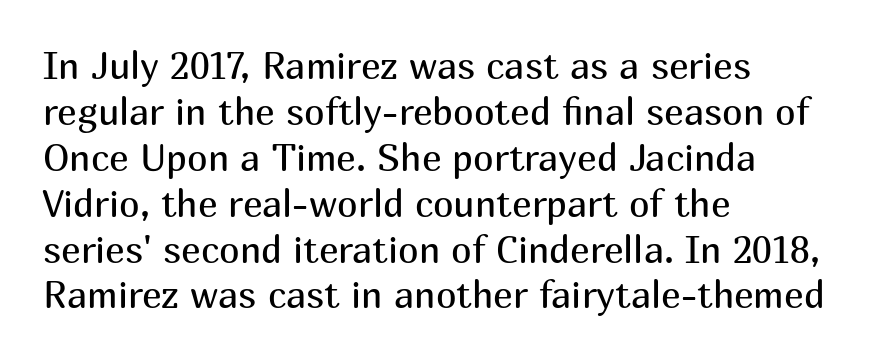
The image shows 37 px regular-weight sans-serif type, upright; set left-aligned, line spacing 1.24x, normal letter spacing, not underlined; medium stroke contrast and a medium x-height.
